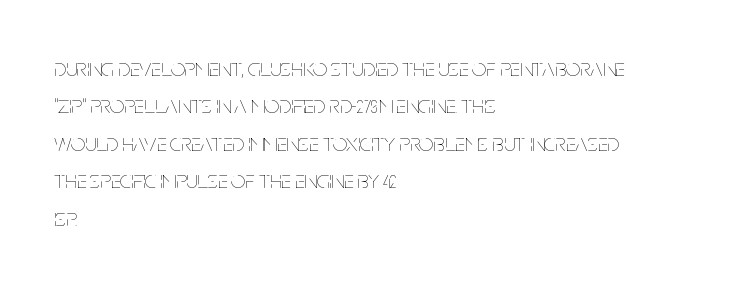
In CSS terms this would be text-align: left. Descenders are the only things crossing below the line. One glance says typical: line gaps are just what's usual. This is the regular roman posture of the typeface.
